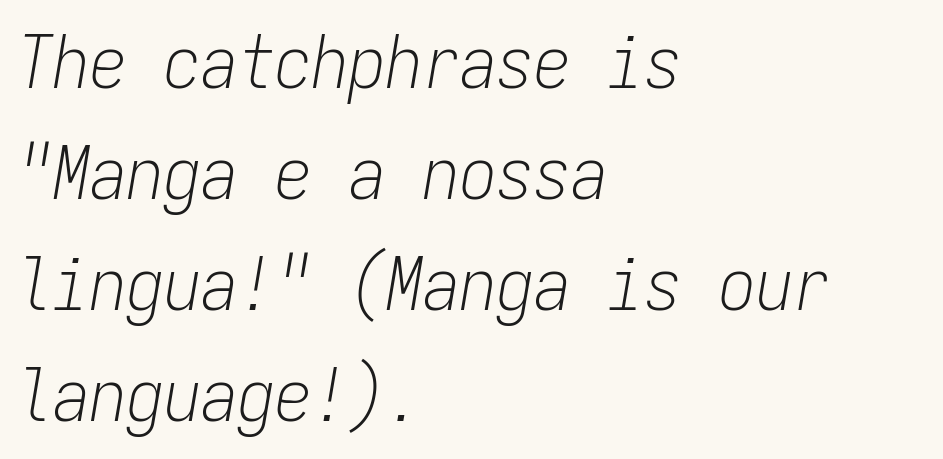
{"italic": "yes", "lean": "right", "slant_degrees": 9, "bold": "no", "weight": "light", "width": "condensed", "stroke_contrast": "low", "x_height": "medium", "monospaced": "yes", "underline": "no", "align": "left", "line_spacing": "normal", "line_spacing_ratio": 1.5, "letter_spacing": "normal", "letter_spacing_em": 0.0, "glyph_px": 74}
